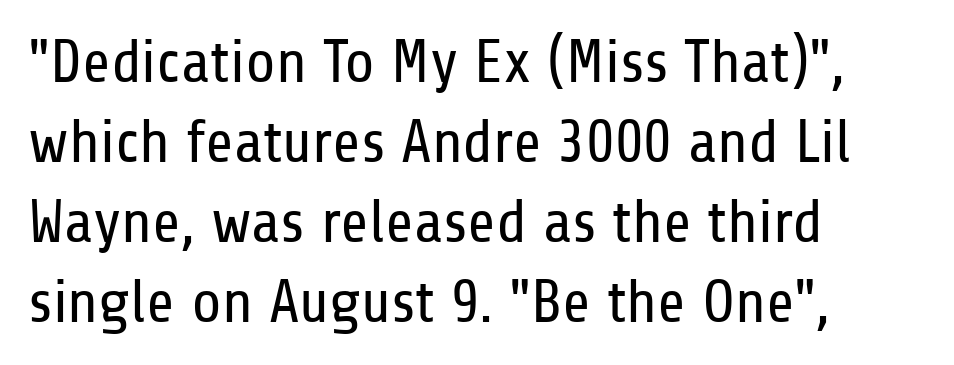
The image shows 61 px regular-weight, condensed sans-serif type, upright; set left-aligned, normal line spacing (1.31x), normal letter spacing, not underlined; low stroke contrast and a medium x-height.
